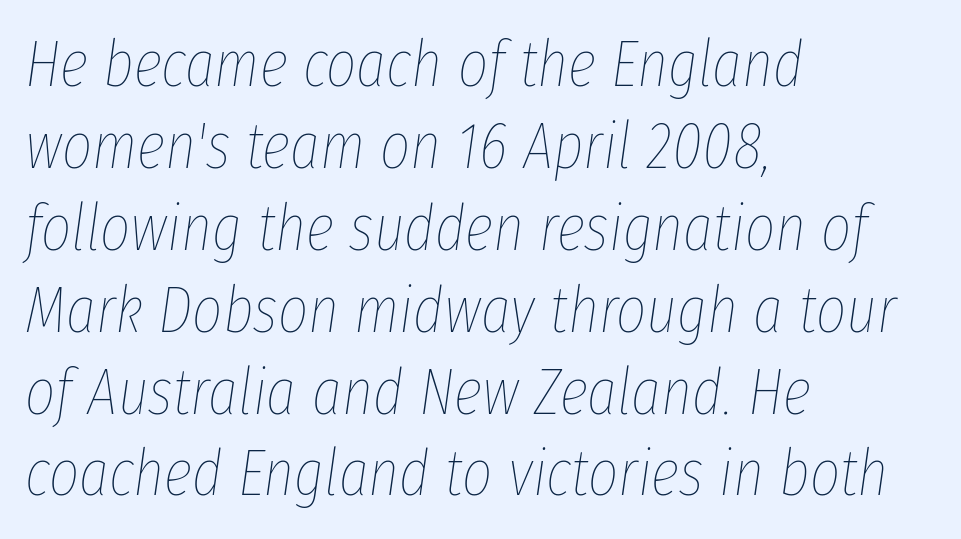
The image shows 65 px thin, condensed type, italic (leaning right); set left-aligned, normal line spacing (1.26x), normal letter spacing, not underlined; low stroke contrast and a medium x-height.
